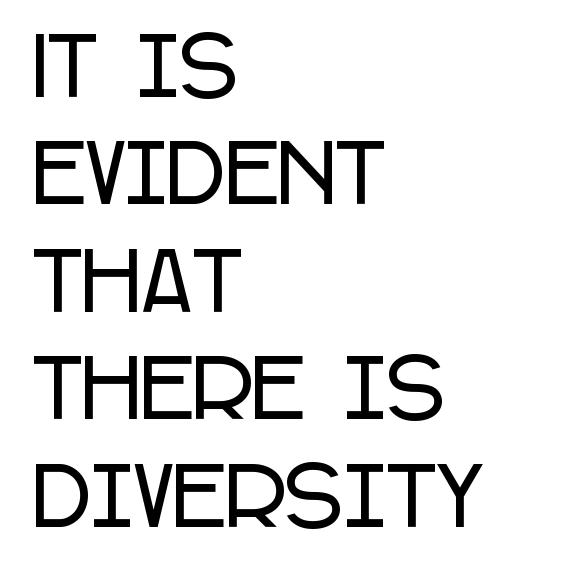
Q: Is the text italic (slanted)? A: No, it is upright.
Q: Is the typeface a serif or a sans-serif typeface? A: Sans-serif.
Q: Is the text underlined? A: No.
Q: How is the paragraph aligned? A: Left-aligned.
Q: Is the spacing between letters normal or unusually wide? A: Normal.
Q: Is the spacing between lines tight, normal or loose? A: Normal.
Q: Width (condensed, normal, or wide)? A: Condensed.
Q: Stroke contrast? A: Low.
Q: x-height? A: Large.
Q: Monospaced? A: No.
